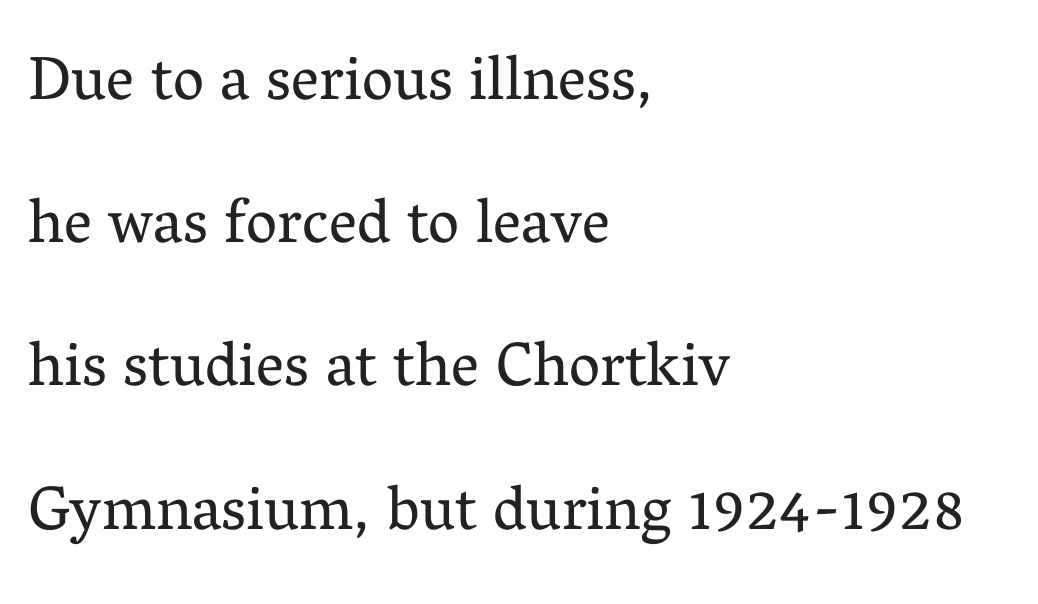
{"serif": "yes", "italic": "no", "bold": "no", "weight": "regular", "width": "normal", "stroke_contrast": "medium", "x_height": "medium", "monospaced": "no", "underline": "no", "align": "left", "line_spacing": "loose", "line_spacing_ratio": 2.31, "letter_spacing": "normal", "letter_spacing_em": 0.0, "glyph_px": 62}
